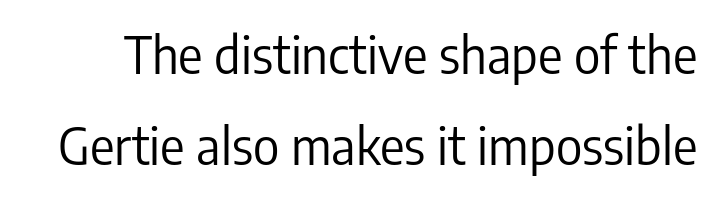
The font sits on the lighter half of the weight spectrum, regular included. Spacing verdict: proportional, widths tailored to each character. The rendering keeps characters at their native spacing. Tall strokes in this sample are plumb rather than angled. Descenders hang freely into open space. Font category for this specimen: sans-serif.
